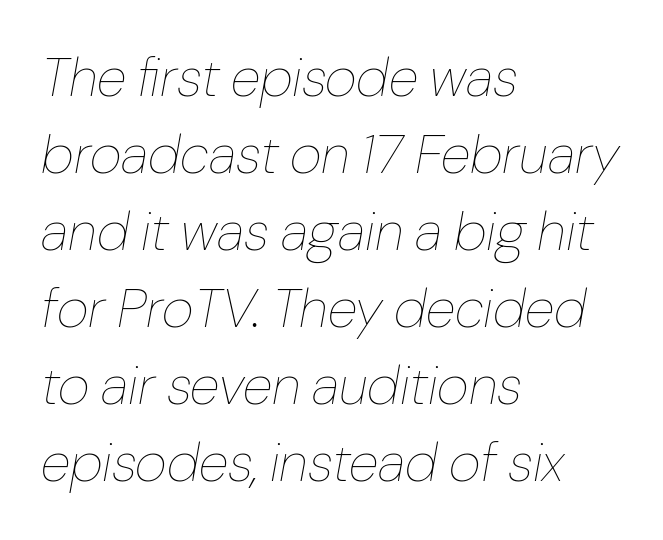
Q: Is the text bold? A: No.
Q: Is the text italic (slanted)? A: Yes, it leans right by about 10 degrees.
Q: Is the text underlined? A: No.
Q: How is the paragraph aligned? A: Left-aligned.
Q: Is the spacing between letters normal or unusually wide? A: Normal.
Q: Is the spacing between lines tight, normal or loose? A: Normal.
Q: Width (condensed, normal, or wide)? A: Normal.
Q: Stroke contrast? A: Low.
Q: x-height? A: Medium.
Q: Monospaced? A: No.
